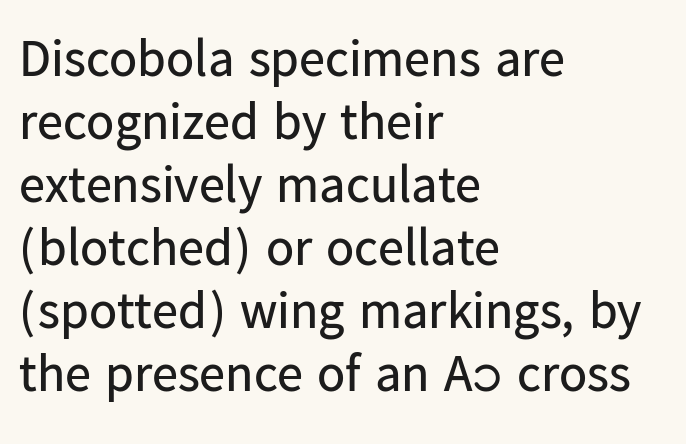
Q: Is the text bold? A: No.
Q: Is the text italic (slanted)? A: No, it is upright.
Q: Is the typeface a serif or a sans-serif typeface? A: Sans-serif.
Q: Is the text underlined? A: No.
Q: How is the paragraph aligned? A: Left-aligned.
Q: Is the spacing between letters normal or unusually wide? A: Normal.
Q: Width (condensed, normal, or wide)? A: Normal.
Q: Stroke contrast? A: Low.
Q: x-height? A: Medium.
Q: Monospaced? A: No.
